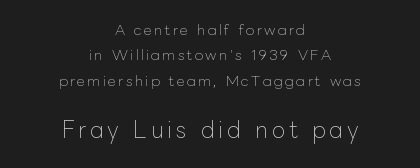
{"italic": "no", "bold": "no", "underline": "no", "align": "center", "line_spacing_ratio": 1.82, "larger_block": "second", "size_ratio": 1.57, "glyph_px": 22}
